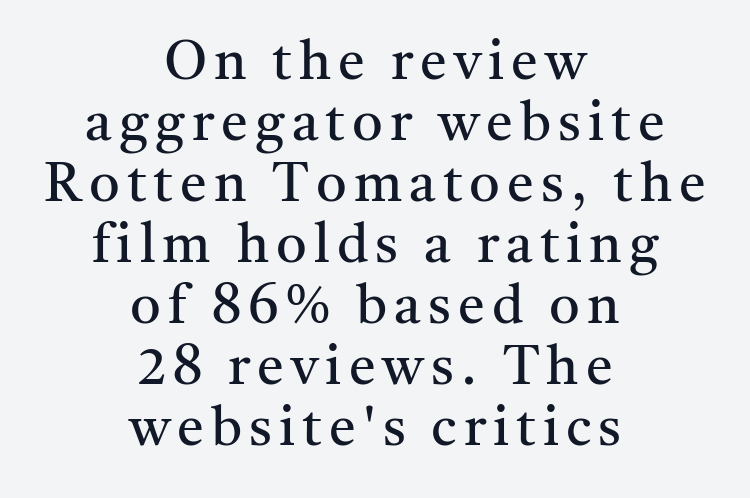
Q: Is the text bold? A: No.
Q: Is the text italic (slanted)? A: No, it is upright.
Q: Is the typeface a serif or a sans-serif typeface? A: Serif.
Q: Is the text underlined? A: No.
Q: How is the paragraph aligned? A: Centered.
Q: Is the spacing between lines tight, normal or loose? A: Tight.
Q: Width (condensed, normal, or wide)? A: Normal.
Q: Stroke contrast? A: Medium.
Q: x-height? A: Medium.
Q: Monospaced? A: No.
